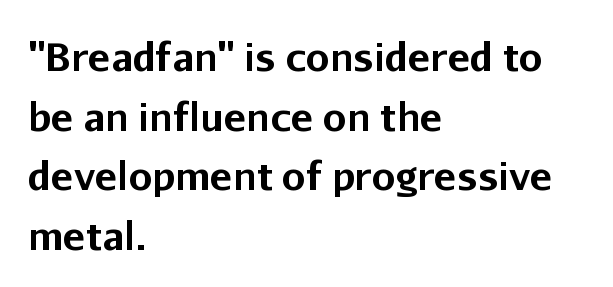
Q: Is the text bold? A: Yes.
Q: Is the text italic (slanted)? A: No, it is upright.
Q: Is the typeface a serif or a sans-serif typeface? A: Sans-serif.
Q: Is the text underlined? A: No.
Q: How is the paragraph aligned? A: Left-aligned.
Q: Is the spacing between letters normal or unusually wide? A: Normal.
Q: Is the spacing between lines tight, normal or loose? A: Normal.
Q: Width (condensed, normal, or wide)? A: Normal.
Q: Stroke contrast? A: Low.
Q: x-height? A: Medium.
Q: Monospaced? A: No.
